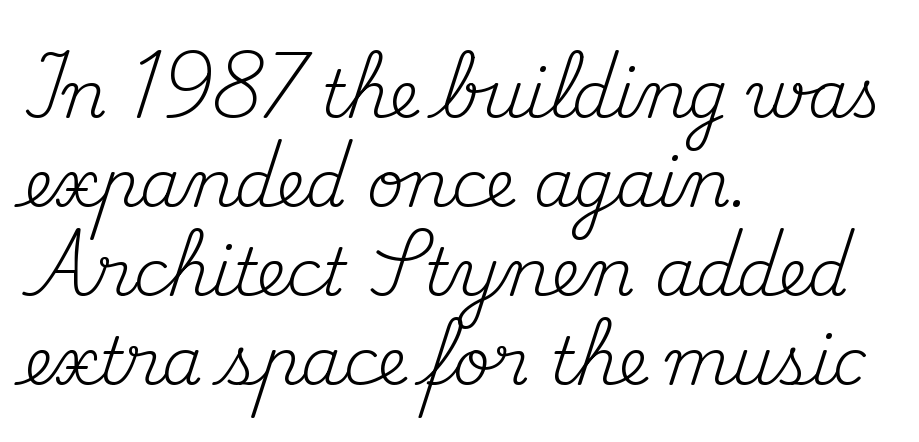
{"serif": "yes", "bold": "no", "weight": "regular", "width": "normal", "stroke_contrast": "medium", "x_height": "small", "monospaced": "no", "underline": "no", "align": "left", "line_spacing": "normal", "line_spacing_ratio": 1.37, "letter_spacing": "normal", "letter_spacing_em": 0.0, "glyph_px": 65}
